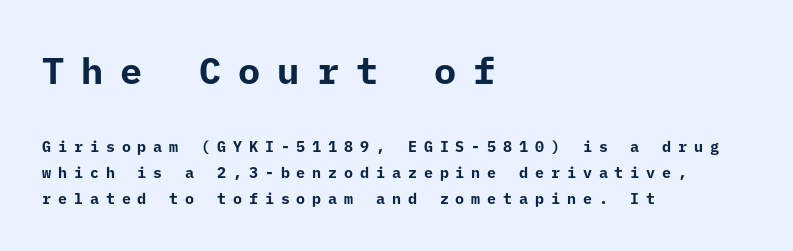
Line starts are locked; line ends wander. Regarding serifs, this sample does without them. You get the large type first, then a drop to smaller type. Compared with an ordinary text face, these strokes are far heavier — a full bold. Type without underlining.
